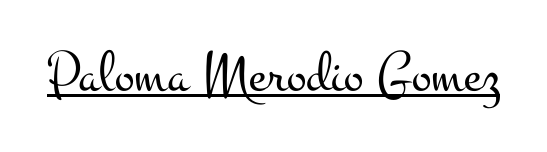
Stems here are at most as thick as an everyday book face. Underline: present. Observe the ordinary spacing: letters are neighbours, not strangers. A typesetter would label this face a serif. You could not count columns in this text — the font is proportionally spaced.
